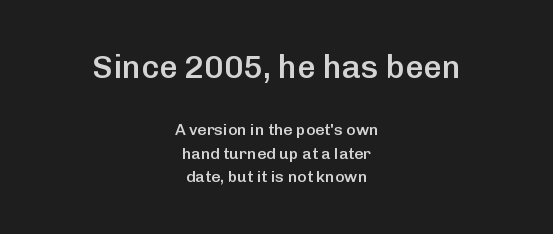
The image shows 32 px semibold sans-serif type, upright; set centered, normal line spacing (1.46x), normal letter spacing, not underlined; the first (top) block is 2.0x larger; low stroke contrast and a medium x-height.
